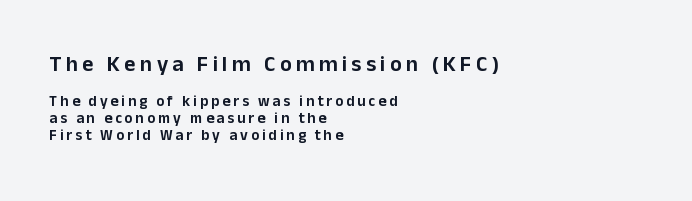
{"italic": "no", "underline": "no", "align": "left", "line_spacing": "tight", "line_spacing_ratio": 1.13, "letter_spacing": "wide", "letter_spacing_em": 0.2, "larger_block": "first", "size_ratio": 1.47, "glyph_px": 22}
